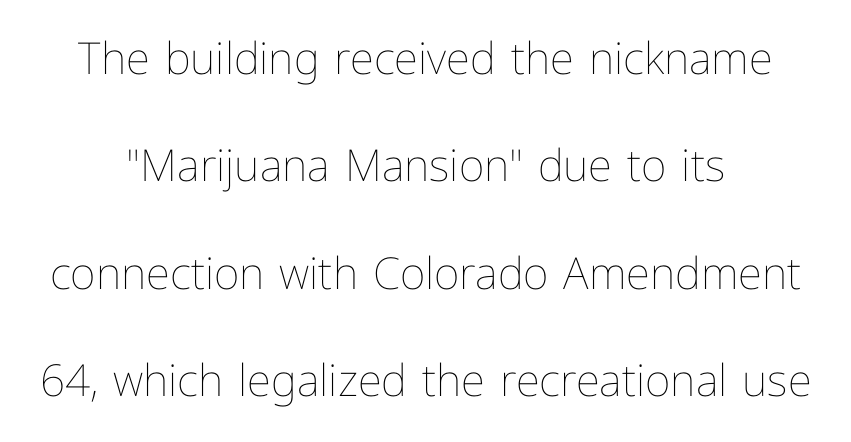
Q: Is the text bold? A: No.
Q: Is the text italic (slanted)? A: No, it is upright.
Q: Is the text underlined? A: No.
Q: How is the paragraph aligned? A: Centered.
Q: Is the spacing between letters normal or unusually wide? A: Normal.
Q: Is the spacing between lines tight, normal or loose? A: Loose.
Q: Width (condensed, normal, or wide)? A: Normal.
Q: Stroke contrast? A: Low.
Q: x-height? A: Medium.
Q: Monospaced? A: No.
